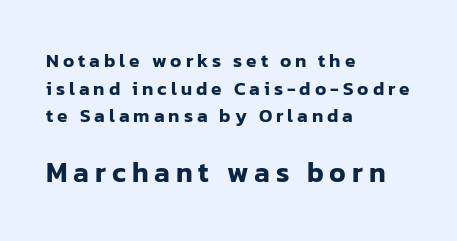
The text was rendered using a sans face with plain stroke endings. The designer gave the closing block more size than the opening block. Letters rest on an invisible, unmarked baseline. If you drew a line through each stem, it would be perfectly vertical. Short note: letters widely spaced. The designer left line spacing at the default.
